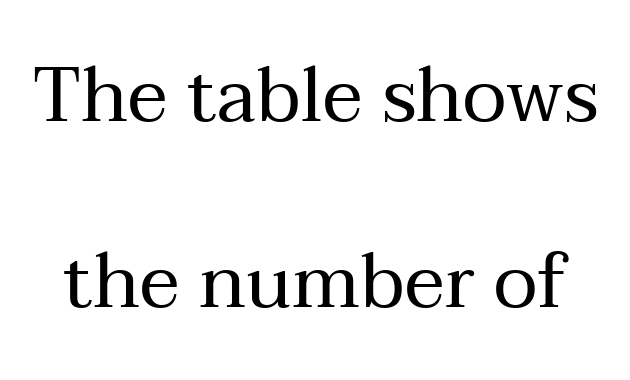
Heaviness? Minimal to ordinary, like unemphasized prose. Yep, those are serifs on the letters. The space directly below the letters is spotless. The typography opts for an upright posture over an oblique one. There is no visible air inserted between adjacent glyphs.
